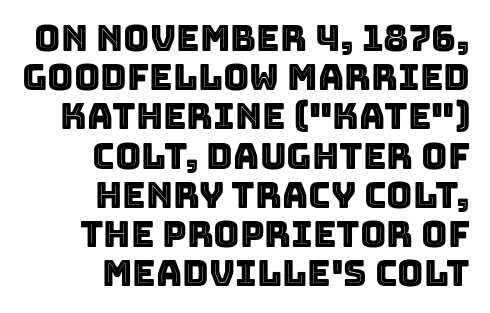
The image shows 36 px text type, upright; set right-aligned, tight line spacing (1.09x), normal letter spacing, not underlined; a large x-height.
